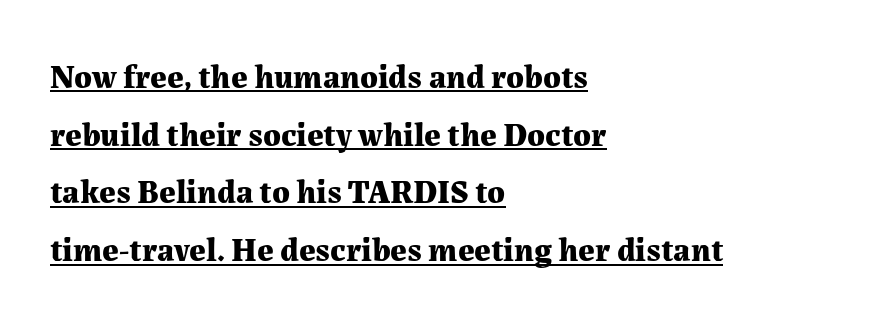
Check where the strokes stop: tiny serifs finish them off. These lines stack with their left ends in a neat column. These words are printed bold, with thick strokes throughout. Spacing verdict: proportional, widths tailored to each character.
